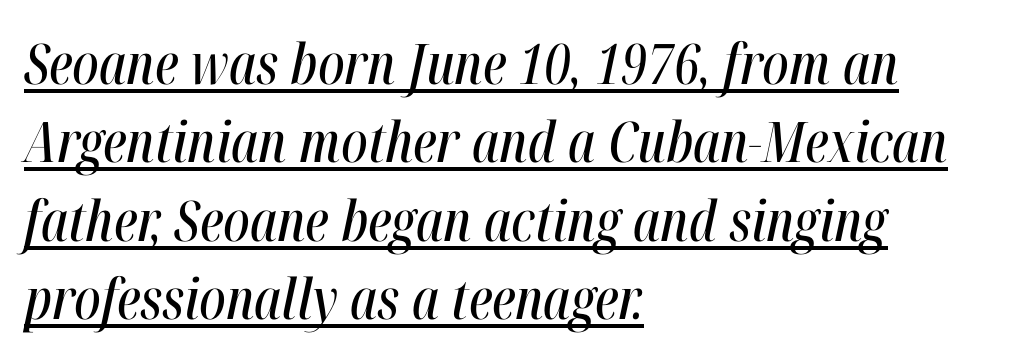
{"italic": "yes", "lean": "right", "slant_degrees": 12, "width": "condensed", "stroke_contrast": "high", "x_height": "medium", "monospaced": "no", "underline": "yes", "align": "left", "line_spacing": "normal", "line_spacing_ratio": 1.4, "letter_spacing": "normal", "letter_spacing_em": 0.0, "glyph_px": 56}
